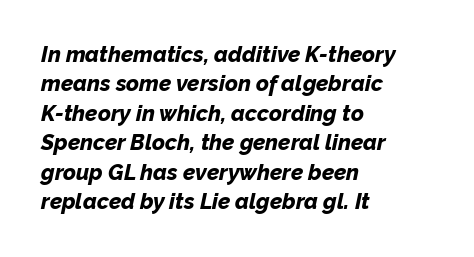
Q: Is the text bold? A: Yes.
Q: Is the text italic (slanted)? A: Yes, it leans right by about 12 degrees.
Q: Is the text underlined? A: No.
Q: How is the paragraph aligned? A: Left-aligned.
Q: Is the spacing between letters normal or unusually wide? A: Normal.
Q: Is the spacing between lines tight, normal or loose? A: Normal.
